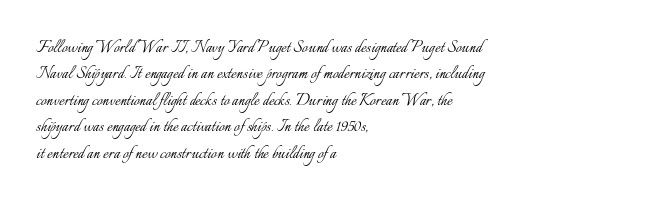
Q: Is the text bold? A: No.
Q: Is the text italic (slanted)? A: Yes.
Q: Is the text underlined? A: No.
Q: How is the paragraph aligned? A: Left-aligned.
Q: Is the spacing between letters normal or unusually wide? A: Normal.
Q: Is the spacing between lines tight, normal or loose? A: Normal.
